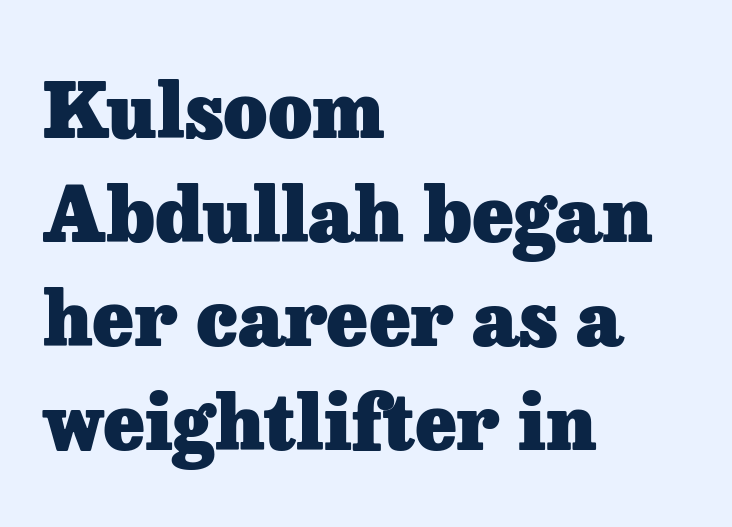
Q: Is the text bold? A: Yes.
Q: Is the text italic (slanted)? A: No, it is upright.
Q: Is the typeface a serif or a sans-serif typeface? A: Serif.
Q: Is the text underlined? A: No.
Q: How is the paragraph aligned? A: Left-aligned.
Q: Is the spacing between letters normal or unusually wide? A: Normal.
Q: Is the spacing between lines tight, normal or loose? A: Normal.
Q: Width (condensed, normal, or wide)? A: Normal.
Q: Stroke contrast? A: Low.
Q: x-height? A: Medium.
Q: Monospaced? A: No.
